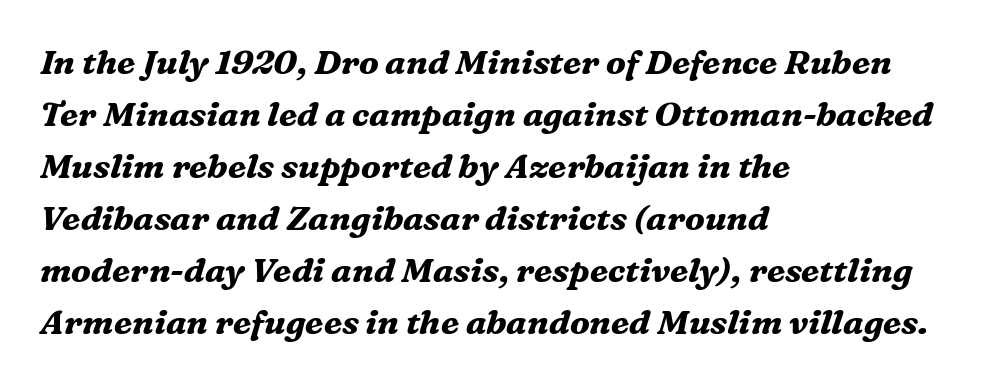
The image shows 34 px bold serif type, italic (leaning right); set left-aligned, normal line spacing (1.53x), normal letter spacing, not underlined; medium stroke contrast and a medium x-height.
